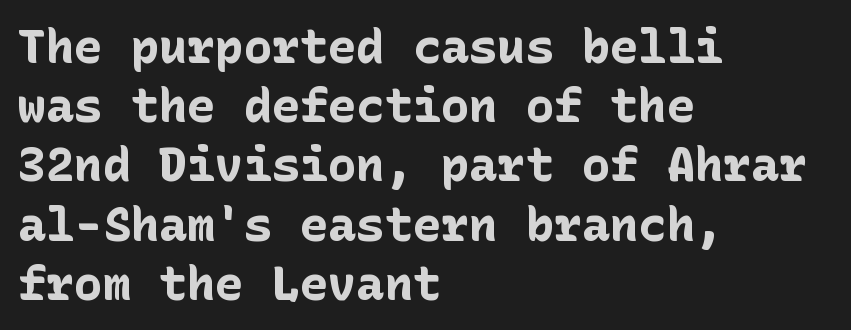
The image shows 47 px bold sans-serif type, upright; set left-aligned, normal line spacing (1.26x), normal letter spacing, not underlined; low stroke contrast and a medium x-height.
